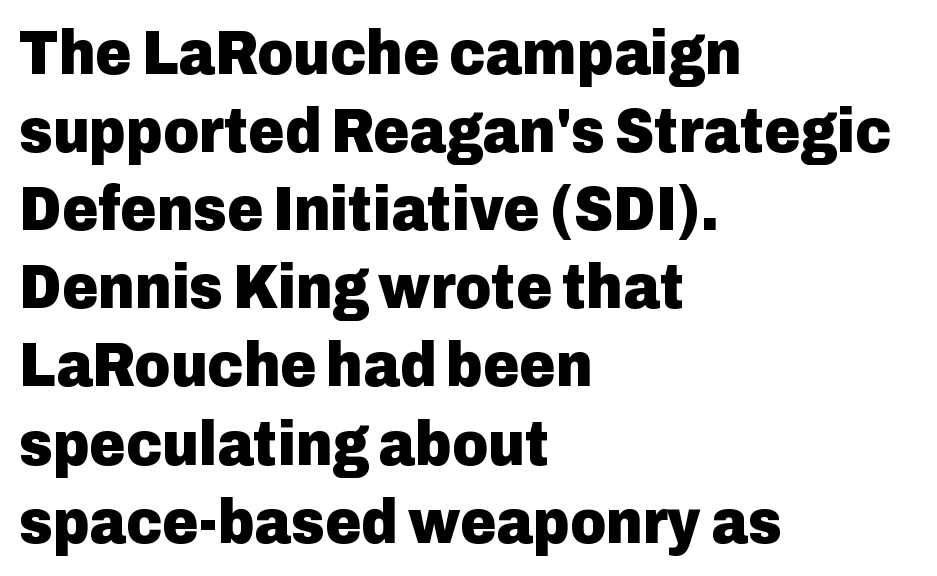
{"serif": "no", "italic": "no", "bold": "yes", "weight": "heavy", "width": "normal", "stroke_contrast": "low", "x_height": "medium", "monospaced": "no", "underline": "no", "align": "left", "line_spacing": "normal", "line_spacing_ratio": 1.26, "letter_spacing": "normal", "letter_spacing_em": 0.0, "glyph_px": 62}
